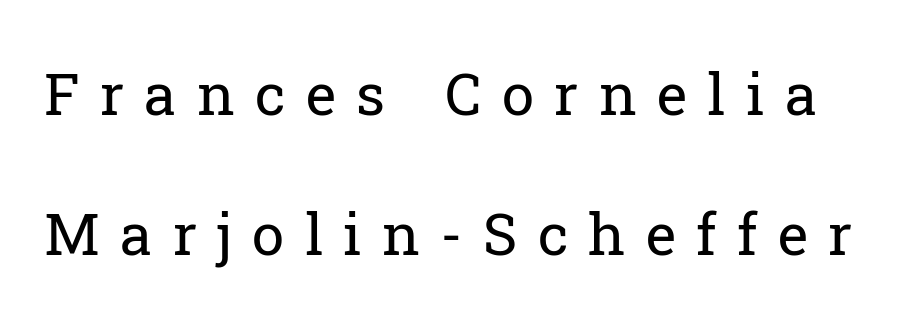
In terms of posture, this sample is upright. Note: serifs present on the glyphs. These lines have a slow, spaced-out rhythm from letter to letter. Proportional: the letters do not fall into vertical columns.
